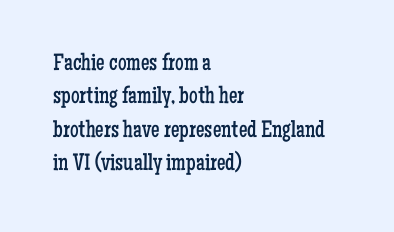
{"italic": "no", "bold": "no", "underline": "no", "align": "left", "line_spacing": "normal", "line_spacing_ratio": 1.39, "letter_spacing": "normal", "letter_spacing_em": 0.0, "glyph_px": 24}
